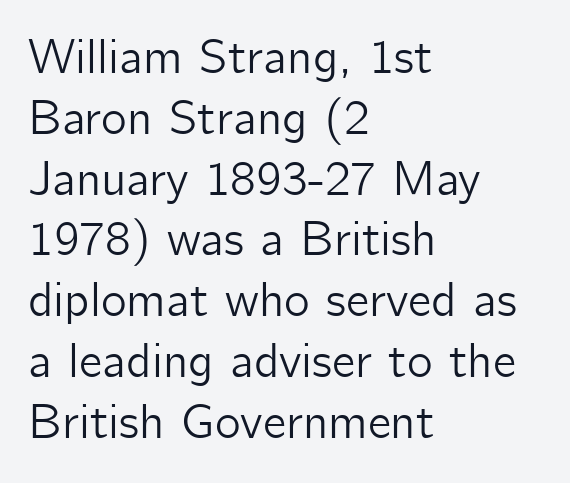
The rendering uses natural spacing where letterforms have individual widths. No extra tracking has been applied to these lines. The font's upright variant was chosen for this text. The face used here is a sans, in the tradition of grotesques and geometrics. Bare-footed words on every line.
